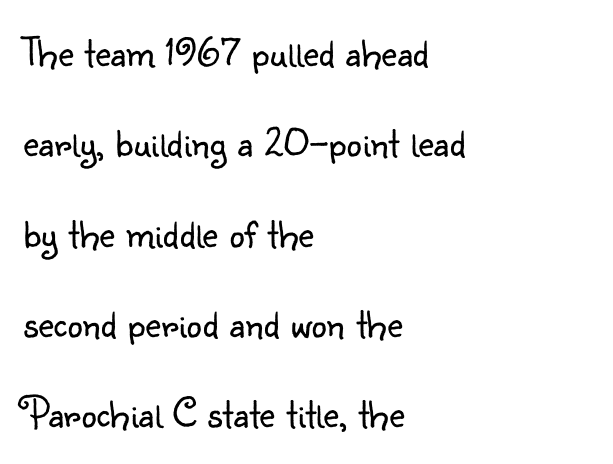
Q: Is the text bold? A: No.
Q: Is the text italic (slanted)? A: No, it is upright.
Q: Is the typeface a serif or a sans-serif typeface? A: Sans-serif.
Q: Is the text underlined? A: No.
Q: How is the paragraph aligned? A: Left-aligned.
Q: Is the spacing between letters normal or unusually wide? A: Normal.
Q: Is the spacing between lines tight, normal or loose? A: Loose.
Q: Width (condensed, normal, or wide)? A: Normal.
Q: Stroke contrast? A: Low.
Q: x-height? A: Small.
Q: Monospaced? A: No.
